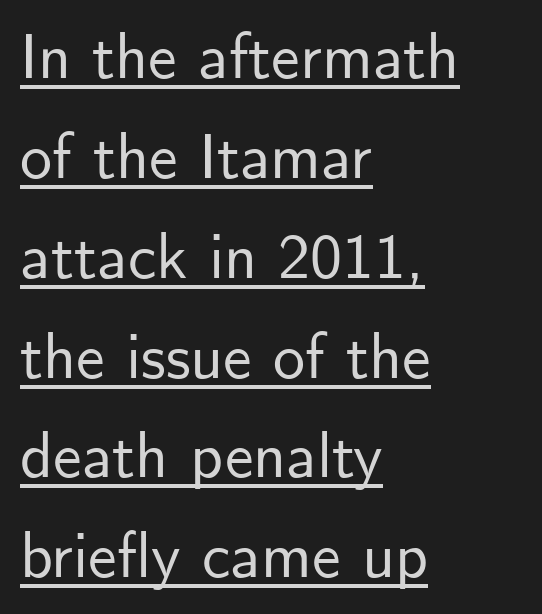
{"serif": "no", "italic": "no", "width": "normal", "stroke_contrast": "low", "x_height": "small", "monospaced": "no", "underline": "yes", "align": "left", "line_spacing": "normal", "line_spacing_ratio": 1.56, "letter_spacing": "normal", "letter_spacing_em": 0.0, "glyph_px": 64}
